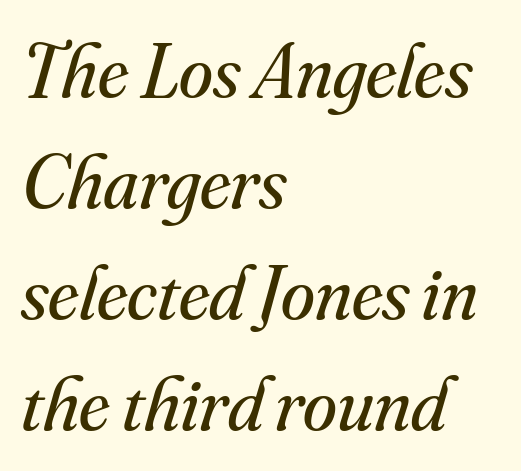
{"serif": "yes", "italic": "yes", "lean": "right", "slant_degrees": 16, "bold": "no", "weight": "regular", "width": "normal", "stroke_contrast": "medium", "x_height": "small", "monospaced": "no", "underline": "no", "align": "left", "line_spacing": "normal", "line_spacing_ratio": 1.44, "letter_spacing": "normal", "letter_spacing_em": 0.0, "glyph_px": 77}
